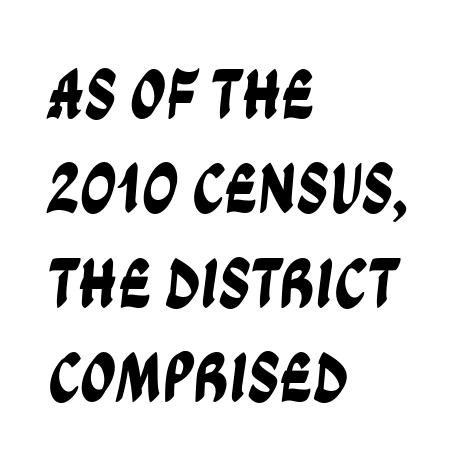
{"serif": "no", "width": "condensed", "stroke_contrast": "low", "x_height": "large", "monospaced": "no", "underline": "no", "align": "left", "line_spacing": "normal", "line_spacing_ratio": 1.33, "letter_spacing": "normal", "letter_spacing_em": 0.0, "glyph_px": 71}
